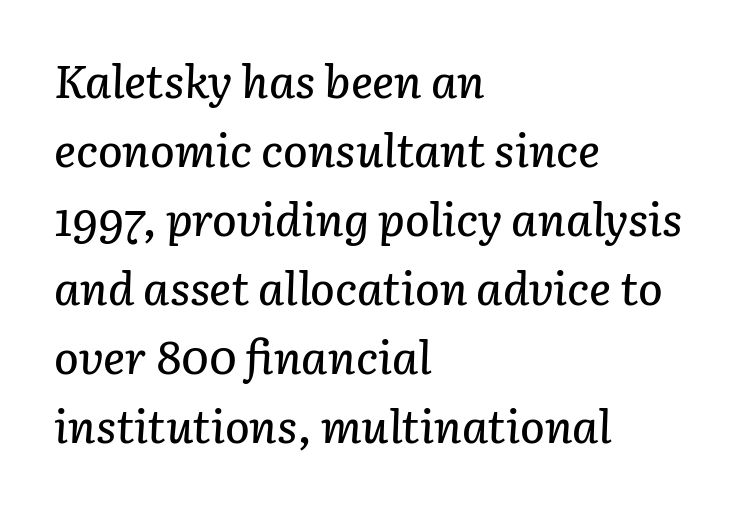
Looking at the ascenders, they clearly lean. No extra tracking has been applied to these lines. Is this a fixed-width face? No — the glyphs have proportional, varying widths. Lines of text with bare space underneath.
